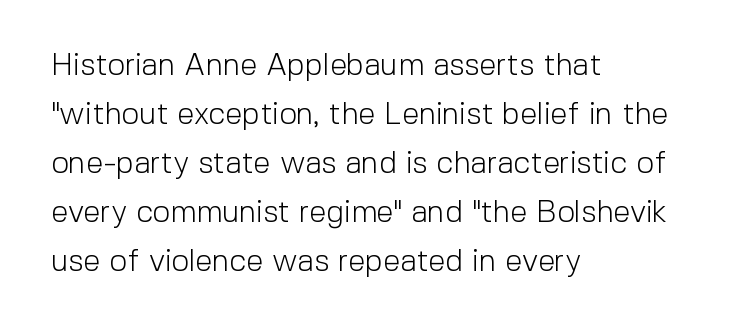
{"serif": "no", "italic": "no", "bold": "no", "weight": "light", "width": "normal", "x_height": "medium", "monospaced": "no", "underline": "no", "align": "left", "line_spacing": "normal", "line_spacing_ratio": 1.58, "letter_spacing": "normal", "letter_spacing_em": 0.0, "glyph_px": 31}
